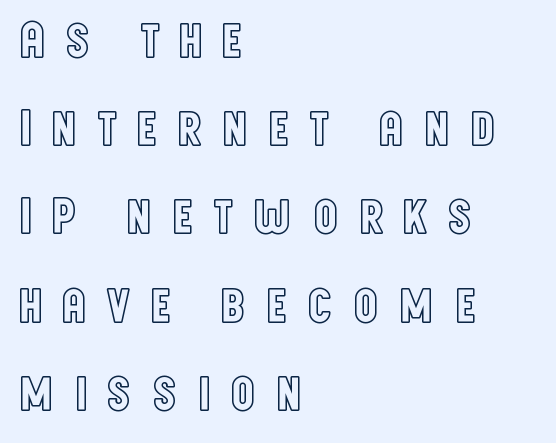
Q: Is the text italic (slanted)? A: No, it is upright.
Q: Is the text underlined? A: No.
Q: How is the paragraph aligned? A: Left-aligned.
Q: Is the spacing between letters normal or unusually wide? A: Unusually wide.
Q: Width (condensed, normal, or wide)? A: Condensed.
Q: x-height? A: Large.
Q: Monospaced? A: No.
